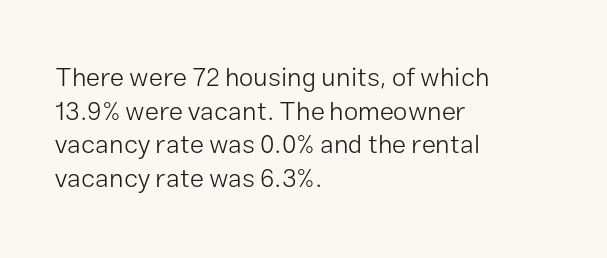
{"italic": "no", "bold": "no", "underline": "no", "align": "left", "line_spacing": "normal", "line_spacing_ratio": 1.29, "letter_spacing": "normal", "letter_spacing_em": 0.0, "glyph_px": 26}
